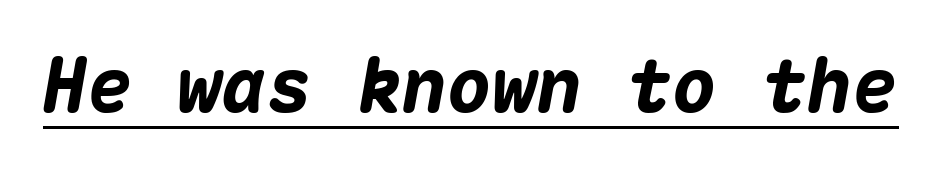
Thick stems and heavy bowls — unmistakably bold. Note the uniform advance width — an 'i' takes as much space as an 'm'. In terms of posture, this sample is oblique. Honestly, the letter spacing is just normal — you wouldn't notice it.
